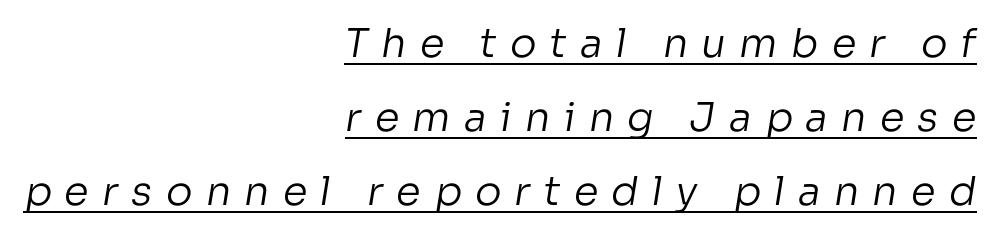
This sample has the flowing, uneven cadence of proportional lettering. What kind of face is this? One without serifs — a sans. Where is the straight margin? On the right. Compared with undecorated copy, this sample adds a rule below the words.
